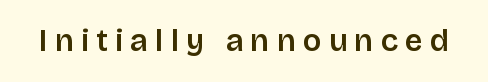
Q: Is the text italic (slanted)? A: No, it is upright.
Q: Is the typeface a serif or a sans-serif typeface? A: Sans-serif.
Q: Is the text underlined? A: No.
Q: Is the spacing between letters normal or unusually wide? A: Unusually wide.
Q: Width (condensed, normal, or wide)? A: Normal.
Q: Stroke contrast? A: Low.
Q: x-height? A: Large.
Q: Monospaced? A: No.
